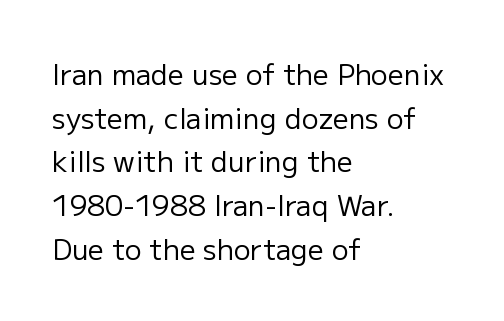
The horizontal fit of the characters is conventional and even. Is the block centered? No — it sits flush against the left margin. Do the letters lean? They stand straight. Honestly, the row spacing looks completely unremarkable. Just letters on the line, the space beneath them empty. These glyphs show unthickened strokes, regular width or finer.
